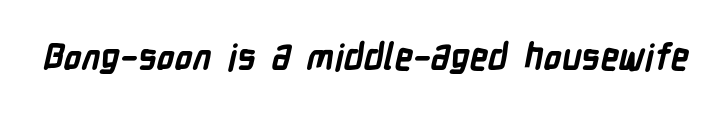
Q: Is the text bold? A: Yes.
Q: Is the typeface a serif or a sans-serif typeface? A: Sans-serif.
Q: Is the text underlined? A: No.
Q: Is the spacing between letters normal or unusually wide? A: Normal.
Q: Width (condensed, normal, or wide)? A: Condensed.
Q: Stroke contrast? A: Low.
Q: x-height? A: Medium.
Q: Monospaced? A: No.
